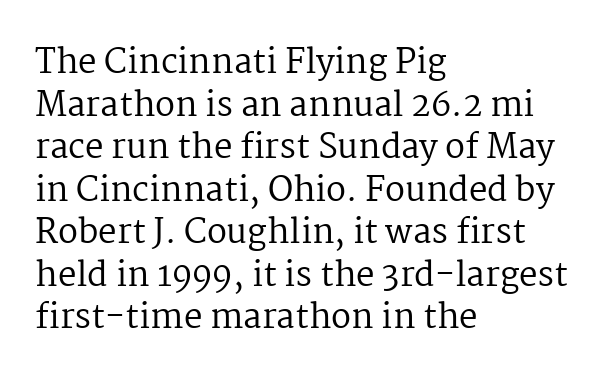
{"serif": "yes", "italic": "no", "bold": "no", "weight": "regular", "width": "normal", "stroke_contrast": "medium", "x_height": "medium", "monospaced": "no", "underline": "no", "align": "left", "line_spacing": "normal", "line_spacing_ratio": 1.29, "letter_spacing": "normal", "letter_spacing_em": 0.0, "glyph_px": 33}
